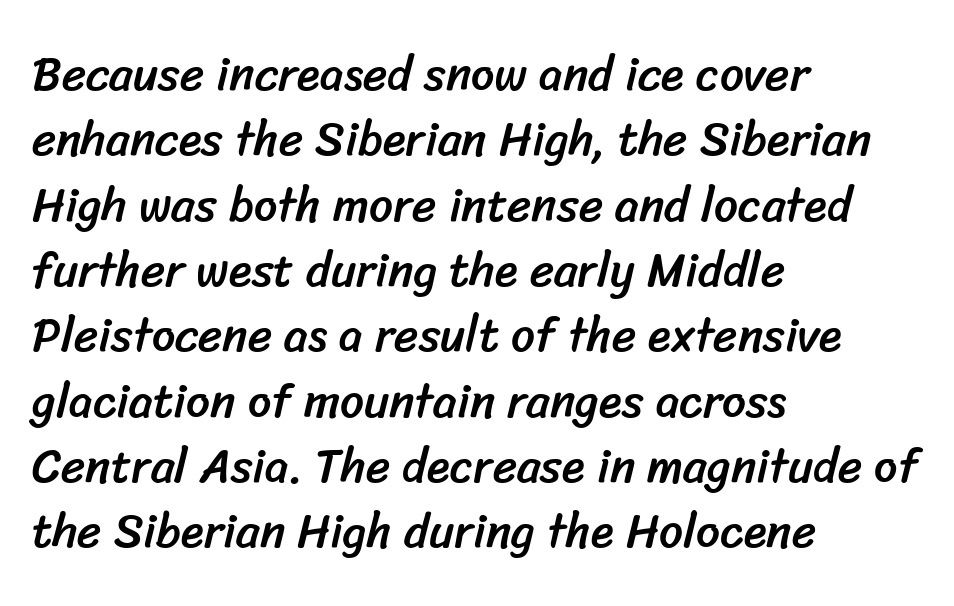
Q: Is the typeface a serif or a sans-serif typeface? A: Sans-serif.
Q: Is the text underlined? A: No.
Q: How is the paragraph aligned? A: Left-aligned.
Q: Is the spacing between letters normal or unusually wide? A: Normal.
Q: Is the spacing between lines tight, normal or loose? A: Normal.
Q: Width (condensed, normal, or wide)? A: Normal.
Q: Stroke contrast? A: Low.
Q: x-height? A: Medium.
Q: Monospaced? A: No.
